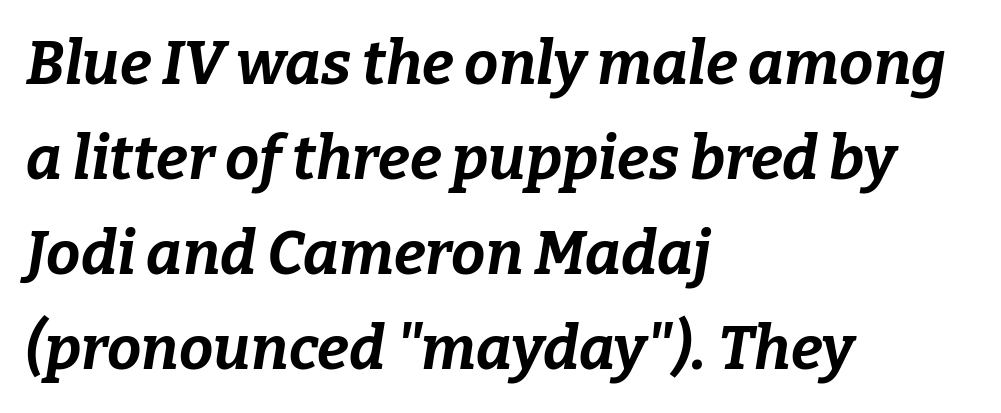
The image shows 61 px bold type, italic (leaning right); set left-aligned, normal line spacing (1.56x), normal letter spacing, not underlined; low stroke contrast and a medium x-height.
